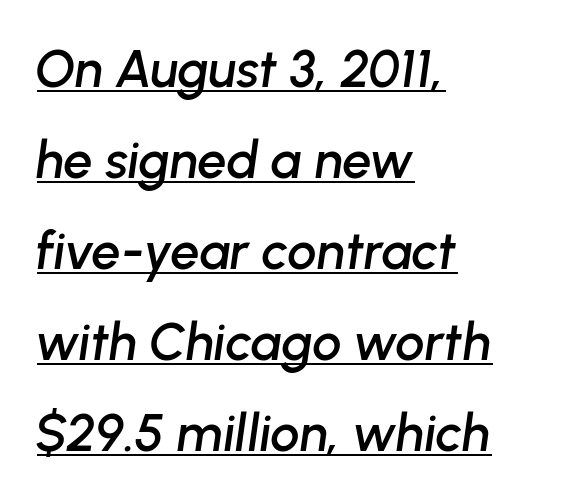
The image shows 52 px text type, italic (leaning right); set left-aligned, line spacing 1.75x, normal letter spacing, underlined; low stroke contrast and a medium x-height.
